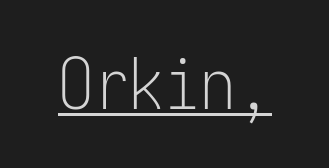
This sample uses an upright cut, with every glyph sitting square on the baseline. Nobody touched the tracking dial on this one. The weight tops out at a normal text grade. The characters display no serif detailing; their extremities are plain. A typographer would call this underscored text.
